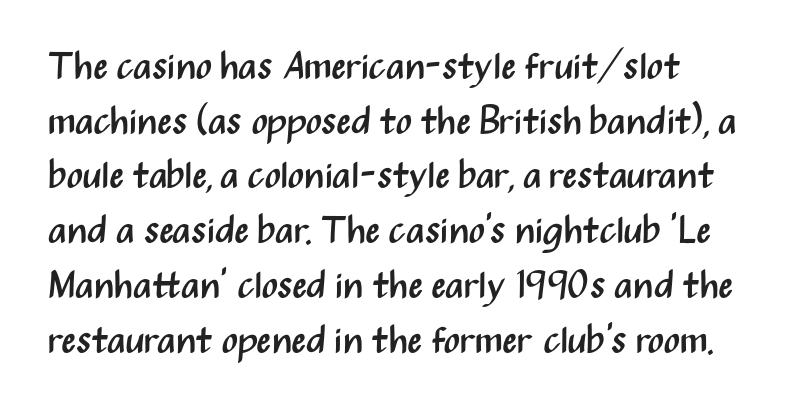
Q: Is the text bold? A: No.
Q: Is the text italic (slanted)? A: No, it is upright.
Q: Is the typeface a serif or a sans-serif typeface? A: Sans-serif.
Q: Is the text underlined? A: No.
Q: Is the spacing between letters normal or unusually wide? A: Normal.
Q: Is the spacing between lines tight, normal or loose? A: Normal.
Q: Width (condensed, normal, or wide)? A: Condensed.
Q: Stroke contrast? A: Medium.
Q: x-height? A: Medium.
Q: Monospaced? A: No.
